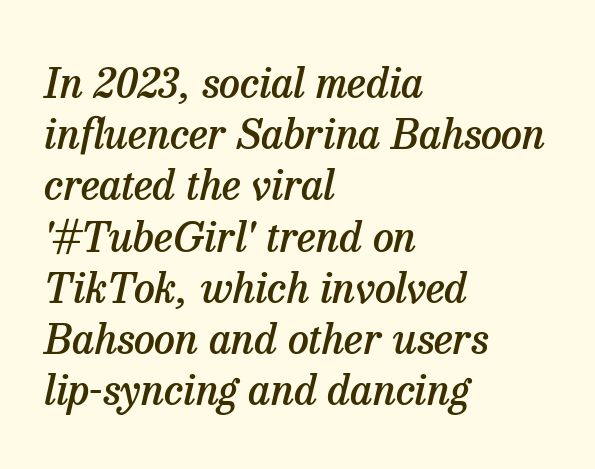
The image shows 42 px semibold serif type, italic (leaning right); set left-aligned, line spacing 1.22x, normal letter spacing, not underlined; low stroke contrast and a medium x-height.
